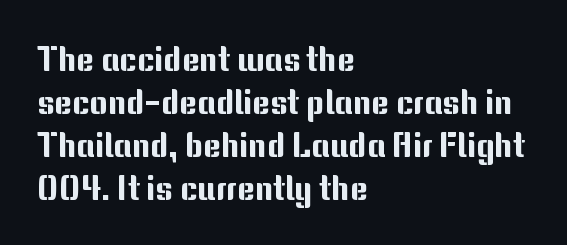
Q: Is the text italic (slanted)? A: No, it is upright.
Q: Is the typeface a serif or a sans-serif typeface? A: Sans-serif.
Q: Is the text underlined? A: No.
Q: How is the paragraph aligned? A: Left-aligned.
Q: Is the spacing between letters normal or unusually wide? A: Normal.
Q: Is the spacing between lines tight, normal or loose? A: Normal.
Q: Width (condensed, normal, or wide)? A: Normal.
Q: Stroke contrast? A: Medium.
Q: x-height? A: Medium.
Q: Monospaced? A: No.
